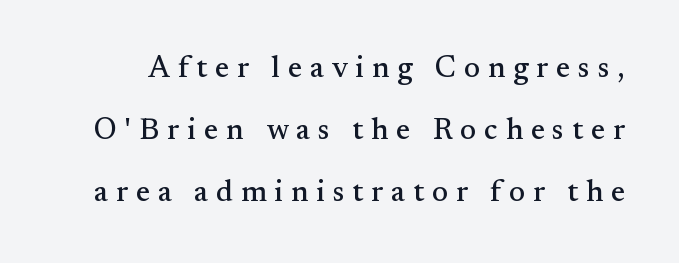
The image shows 30 px serif type, upright; set loose line spacing (2.06x), unusually wide letter spacing (+0.26 em), not underlined; medium stroke contrast and a small x-height.
